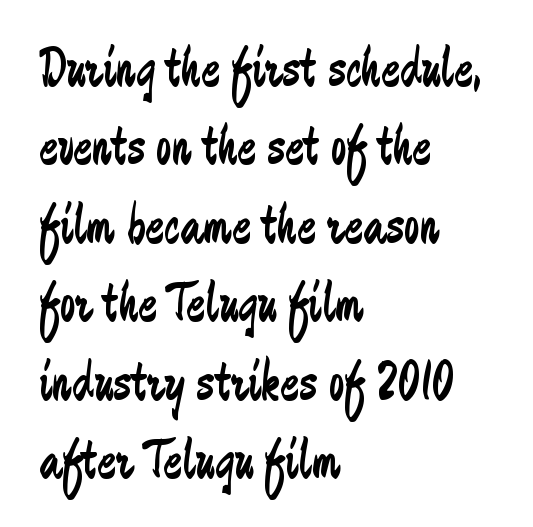
Regarding leading, the lines here are spaced in the standard way. The passage shown is typeset with a sans-serif family. Every row of glyphs begins at an identical x-position on the left. Just letters on the line, the space beneath them empty. These glyphs show unthickened strokes, regular width or finer.
